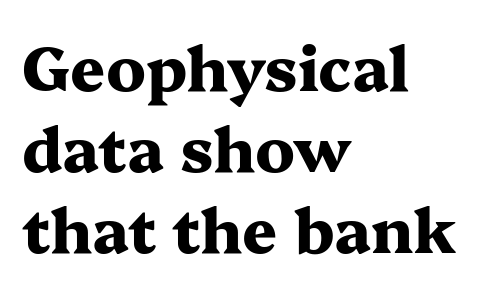
The image shows 61 px heavy, wide serif type, upright; set left-aligned, normal line spacing (1.33x), normal letter spacing, not underlined; medium stroke contrast and a medium x-height.
